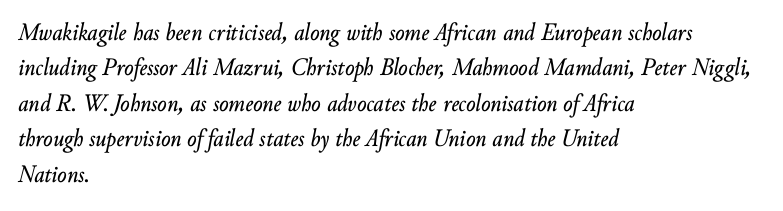
Q: Is the text italic (slanted)? A: Yes, it leans right by about 10 degrees.
Q: Is the text underlined? A: No.
Q: How is the paragraph aligned? A: Left-aligned.
Q: Is the spacing between letters normal or unusually wide? A: Normal.
Q: Is the spacing between lines tight, normal or loose? A: Normal.
